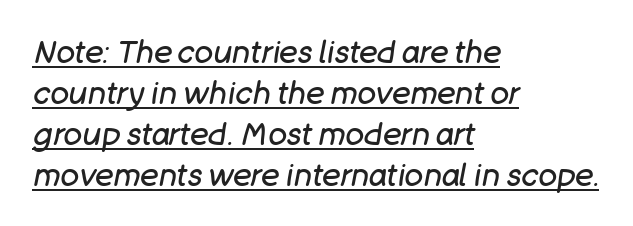
The image shows 31 px regular-weight type, italic (leaning right); set left-aligned, normal line spacing (1.32x), normal letter spacing, underlined; low stroke contrast and a large x-height.
